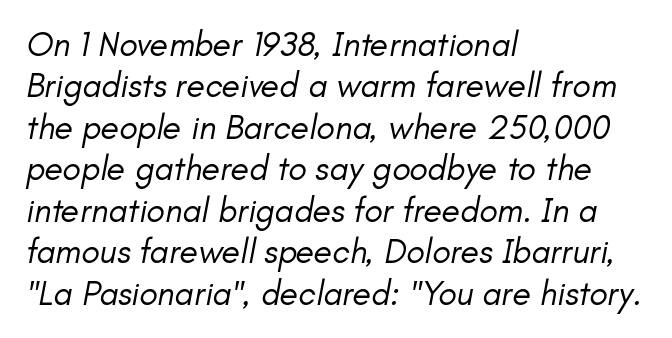
Think standard paragraph weight, or any step lighter than that. Where is the straight margin? On the left. Here the designer chose a conventional face with non-uniform glyph widths. The string is rendered with underlining switched off. Tracking value appears to be zero — textbook default spacing. The glyphs look as if they've been sheared to an angle.
